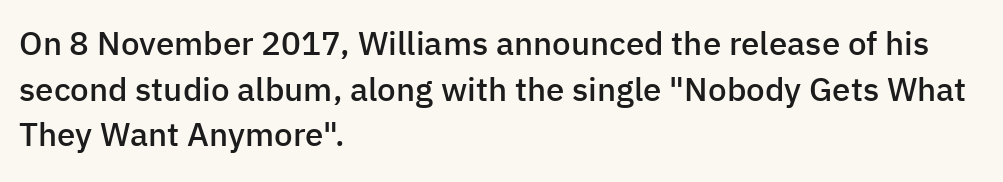
{"serif": "no", "italic": "no", "bold": "semi", "weight": "semibold", "width": "normal", "stroke_contrast": "low", "x_height": "medium", "monospaced": "no", "underline": "no", "align": "left", "line_spacing": "normal", "line_spacing_ratio": 1.38, "letter_spacing": "normal", "letter_spacing_em": 0.0, "glyph_px": 33}
